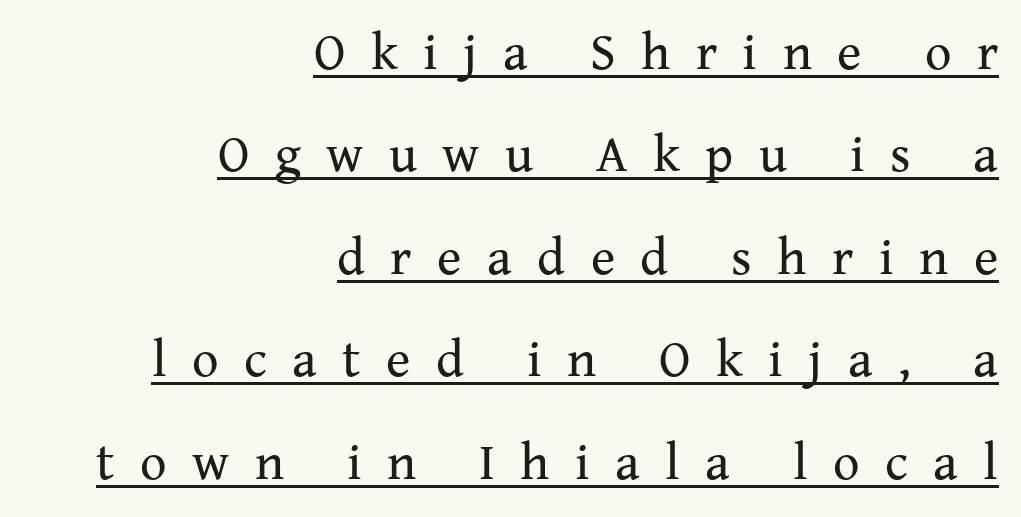
The image shows 52 px regular-weight serif type, upright; set right-aligned, loose line spacing (1.97x), unusually wide letter spacing (+0.49 em), underlined; medium stroke contrast and a medium x-height.
